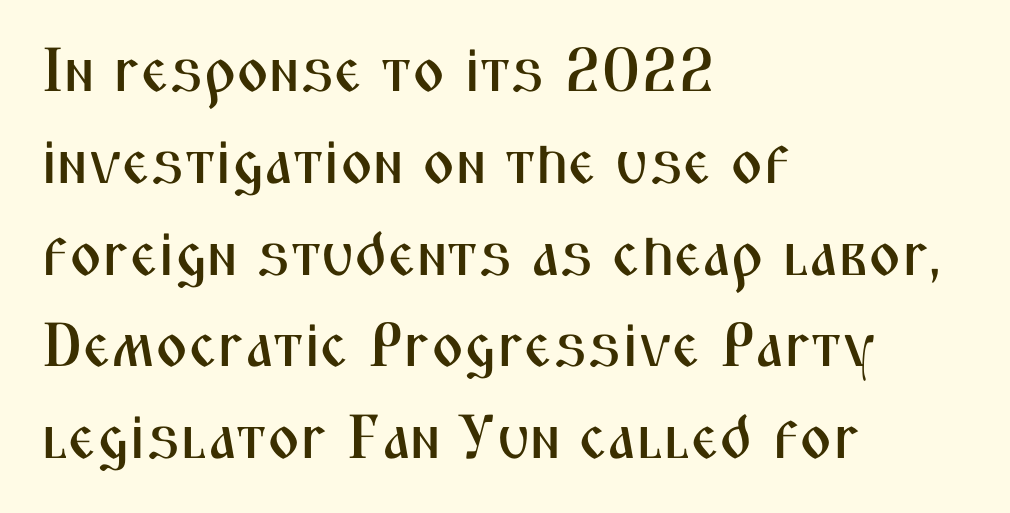
The image shows 62 px condensed sans-serif type, upright; set left-aligned, normal line spacing (1.48x), normal letter spacing, not underlined; medium stroke contrast and a medium x-height.
